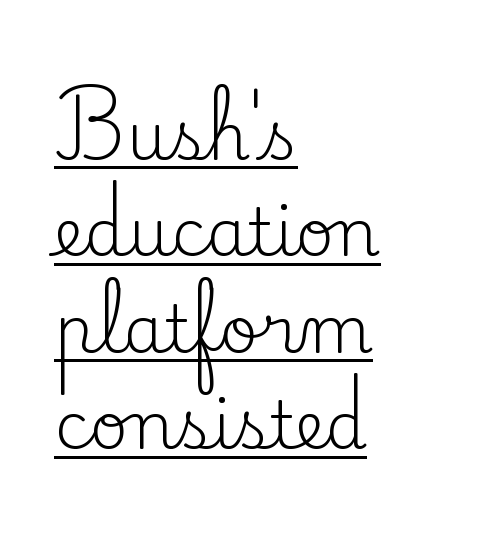
Q: Is the text bold? A: No.
Q: Is the text italic (slanted)? A: No, it is upright.
Q: Is the text underlined? A: Yes.
Q: How is the paragraph aligned? A: Left-aligned.
Q: Is the spacing between letters normal or unusually wide? A: Normal.
Q: Is the spacing between lines tight, normal or loose? A: Normal.
Q: Width (condensed, normal, or wide)? A: Normal.
Q: Stroke contrast? A: Low.
Q: x-height? A: Small.
Q: Monospaced? A: No.
